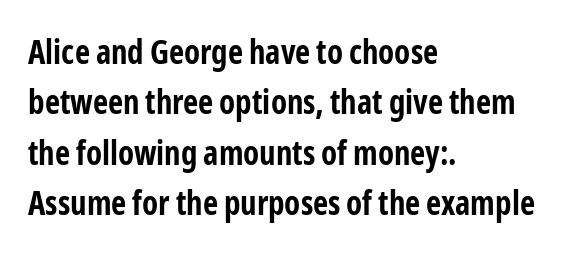
Horizontally, the lines are justified to the leading edge only. A typesetter would call this proportional, since set widths differ per character. The area under the type is left untouched. The text was rendered using a sans face with plain stroke endings. Leading matches the norm, producing a regular column. Notice how the stems are strictly vertical — no italics here.
